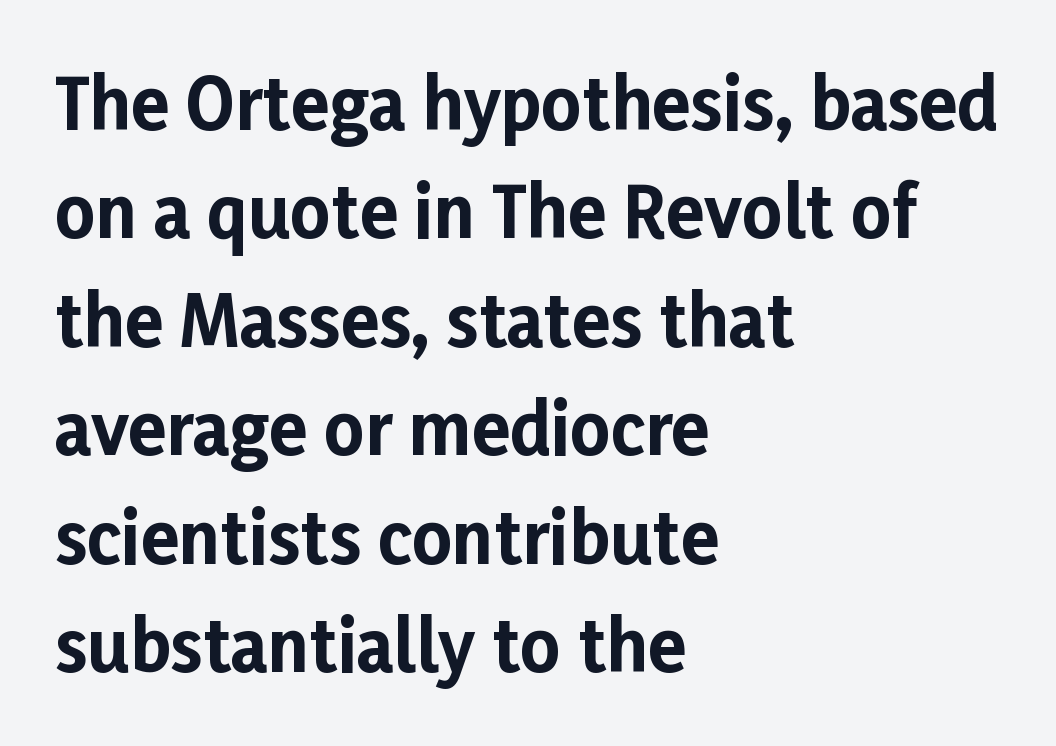
Regarding serifs, this sample does without them. Emphasis by weight is at full strength: bold. Rule under the text: the space is simply empty. Do the characters align in a grid? No, the font is proportional. The rendering uses a moderate line-height, typical for paragraphs. Every stem runs plumb, perpendicular to the baseline.
